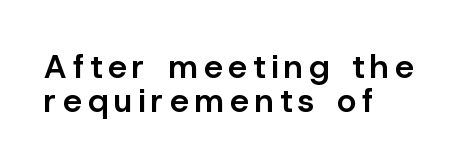
Quick note: interline space is minimal. Style check: upright. This sample is left-justified, so line endings fall wherever the words run out. Proportional: the letters do not fall into vertical columns. Quick note: underline off.
